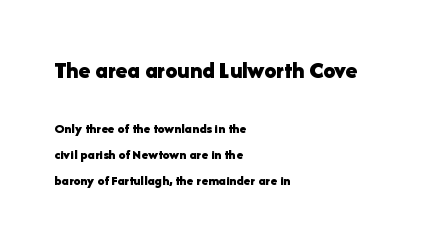
{"italic": "no", "bold": "yes", "underline": "no", "align": "left", "line_spacing_ratio": 1.89, "letter_spacing": "normal", "letter_spacing_em": 0.0, "larger_block": "first", "size_ratio": 1.71, "glyph_px": 24}
